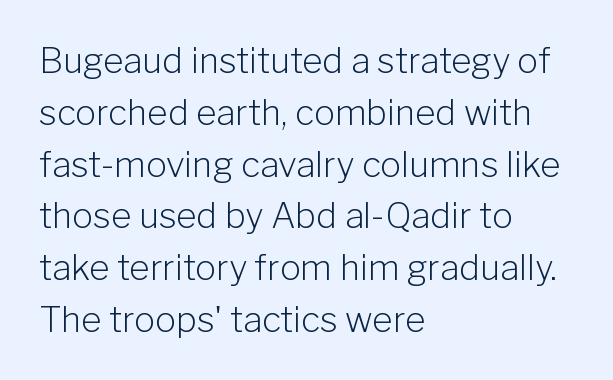
Q: Is the text bold? A: No.
Q: Is the text italic (slanted)? A: No, it is upright.
Q: Is the typeface a serif or a sans-serif typeface? A: Sans-serif.
Q: Is the text underlined? A: No.
Q: How is the paragraph aligned? A: Left-aligned.
Q: Is the spacing between letters normal or unusually wide? A: Normal.
Q: Is the spacing between lines tight, normal or loose? A: Normal.
Q: Width (condensed, normal, or wide)? A: Normal.
Q: Stroke contrast? A: Low.
Q: x-height? A: Medium.
Q: Monospaced? A: No.
